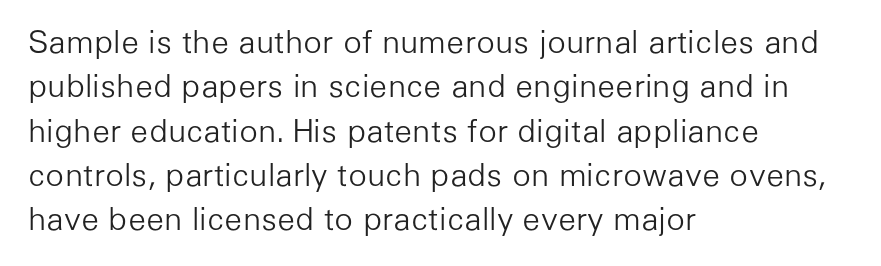
A typesetter would call this leading conventional body-copy spacing. To sum up the face: it is a sans, with no serifs. Horizontally, the lines are justified to the leading edge only. Nothing heavy about these letters — not bold at all.
